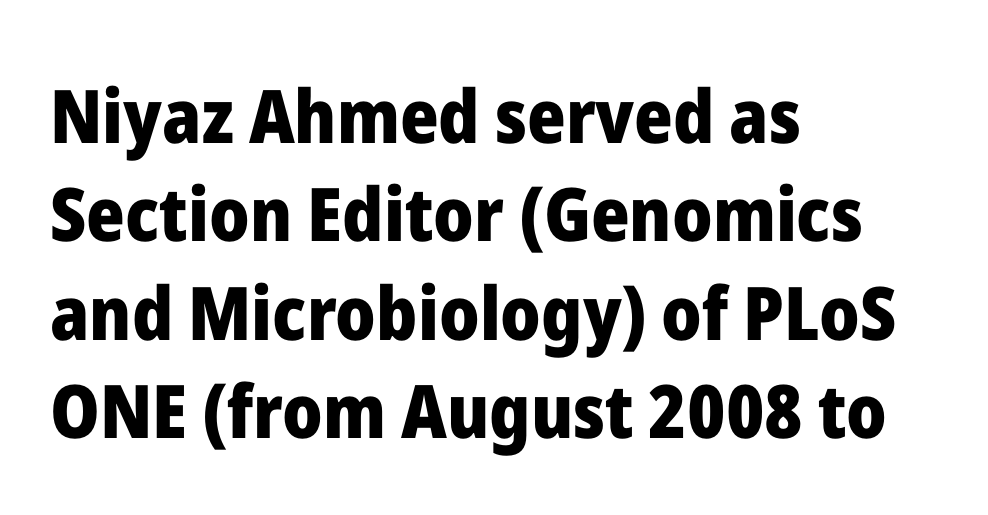
The space directly below the letters is spotless. These lines sit exactly where default settings would place them. Every row of glyphs begins at an identical x-position on the left. You could call the tracking neutral — neither tight nor loose.
